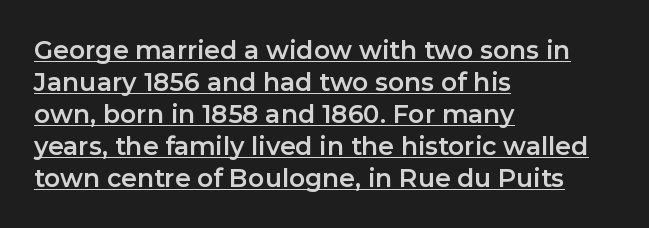
Quick note: not italic, upright. This is underlined copy, the kind a proofreader might mark for attention. A student would call this left alignment; a typographer would say flush left, rag right. There is no visible air inserted between adjacent glyphs. Compared with typical paragraphs, the rows here are spaced about the same.
